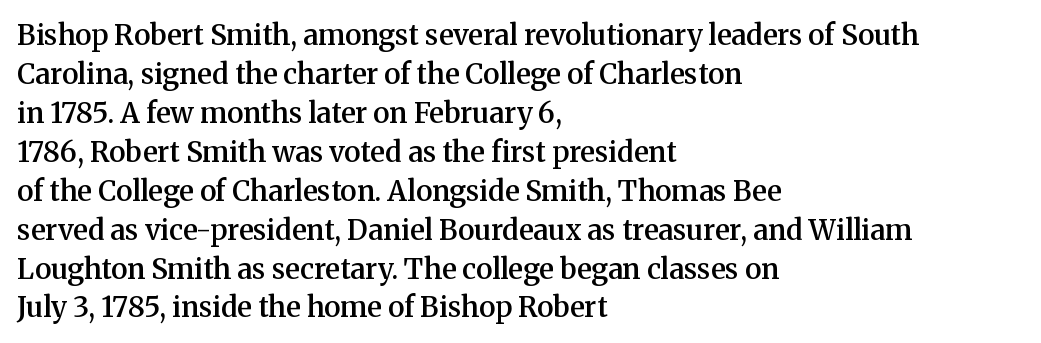
Here the designer chose a conventional face with non-uniform glyph widths. Typeset ragged right — the left edge is the straight one. The line-height multiplier appears to be the usual default. The designer went with a serif here, giving each stem small feet.
